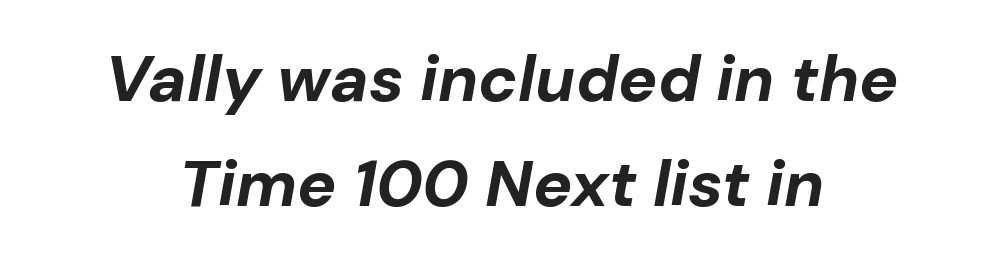
The image shows 65 px bold type, italic (leaning right); set normal line spacing (1.61x), normal letter spacing, not underlined; low stroke contrast and a medium x-height.
